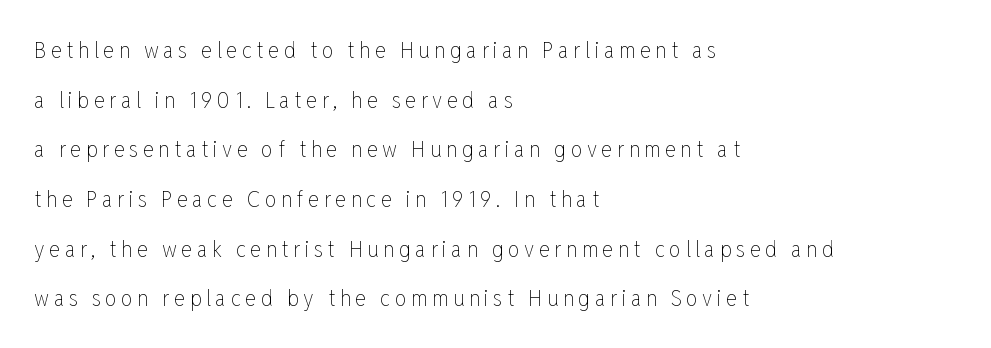
The image shows 23 px text type, upright; set left-aligned, loose line spacing (2.16x), unusually wide letter spacing (+0.2 em), not underlined.
